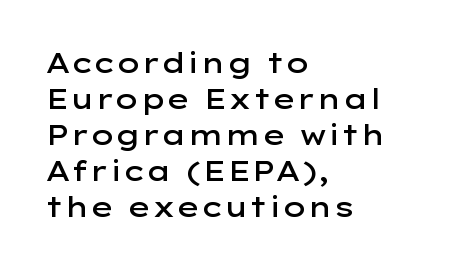
{"serif": "no", "italic": "no", "bold": "semi", "weight": "semibold", "width": "wide", "stroke_contrast": "low", "x_height": "medium", "monospaced": "no", "underline": "no", "align": "left", "line_spacing": "normal", "line_spacing_ratio": 1.29, "letter_spacing": "normal", "letter_spacing_em": 0.0, "glyph_px": 28}
